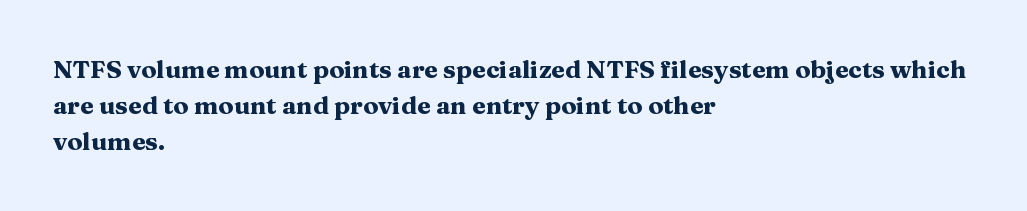
Typesetter's note: full bold, strokes at maximum text heaviness. Rendered with straight, roman letterforms. The line-height multiplier appears to be the usual default. Words appear dense and cohesive because spacing is normal. A student would call this left alignment; a typographer would say flush left, rag right. The baseline area is clear.
